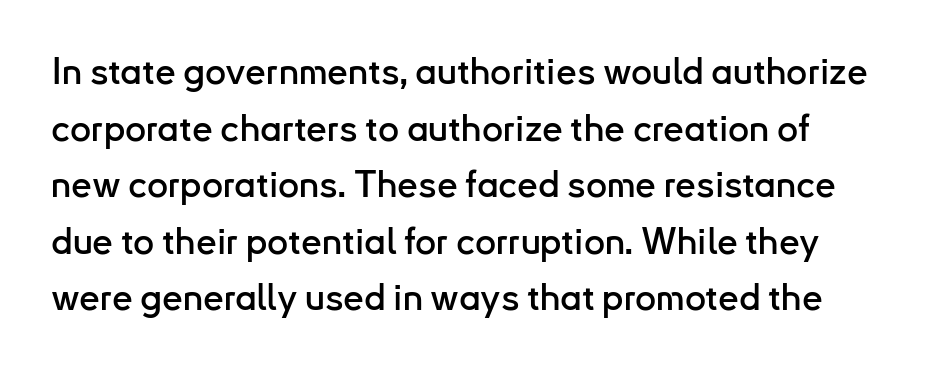
The image shows 37 px sans-serif type, upright; set normal line spacing (1.53x), normal letter spacing, not underlined; low stroke contrast and a small x-height.
